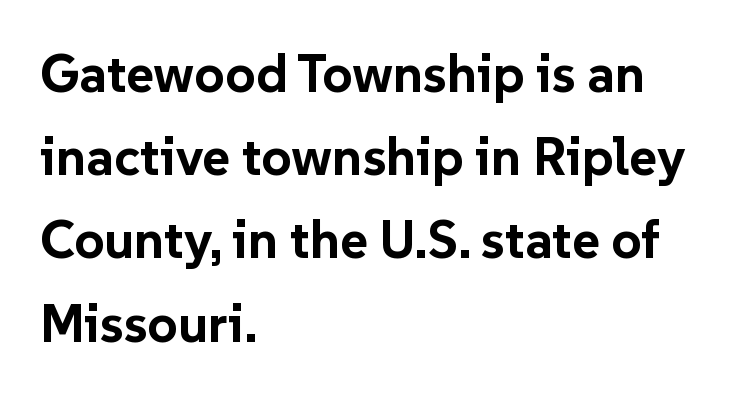
{"serif": "no", "italic": "no", "bold": "yes", "weight": "bold", "width": "normal", "stroke_contrast": "low", "x_height": "medium", "monospaced": "no", "underline": "no", "align": "left", "line_spacing": "normal", "line_spacing_ratio": 1.57, "letter_spacing": "normal", "letter_spacing_em": 0.0, "glyph_px": 53}
